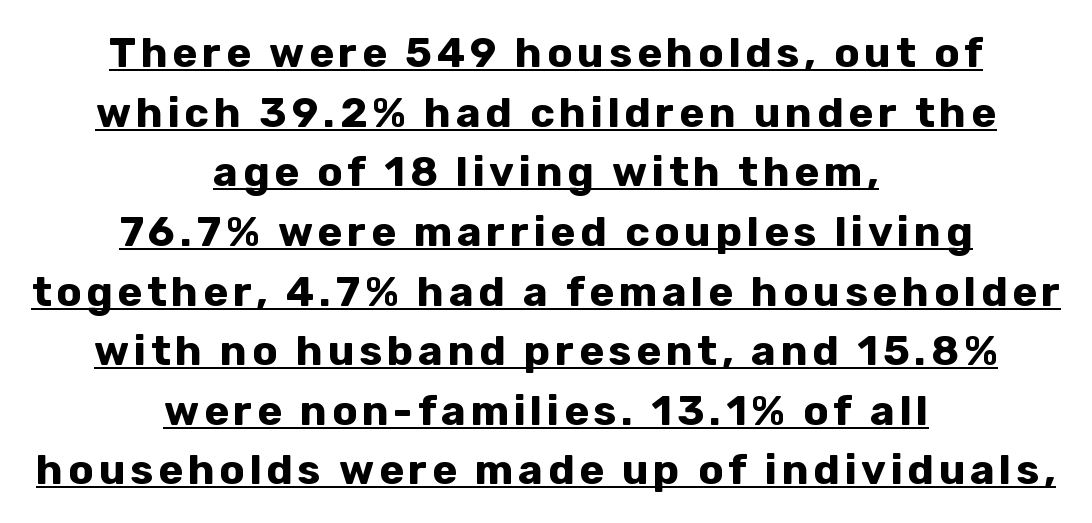
The image shows 42 px bold sans-serif type, upright; set centered, normal line spacing (1.42x), underlined; low stroke contrast and a medium x-height.
